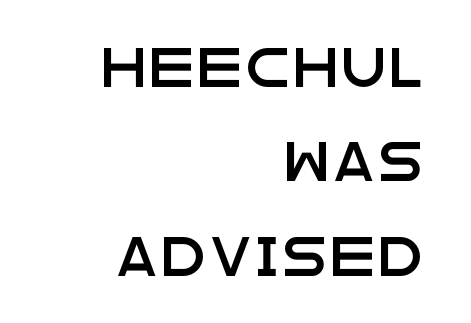
The image shows 39 px wide sans-serif type, upright; set right-aligned, loose line spacing (2.42x), not underlined; low stroke contrast and a large x-height.
